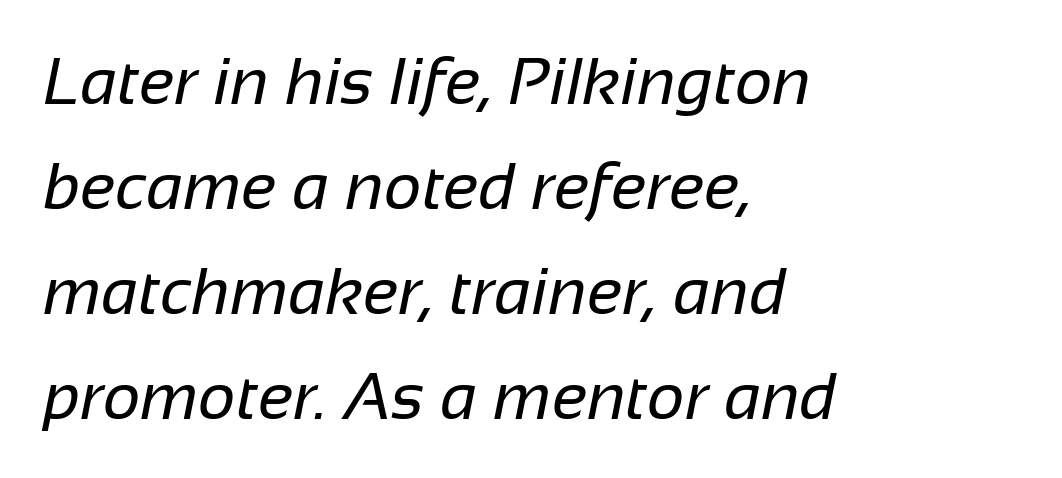
Q: Is the text bold? A: No.
Q: Is the typeface a serif or a sans-serif typeface? A: Sans-serif.
Q: Is the text underlined? A: No.
Q: How is the paragraph aligned? A: Left-aligned.
Q: Is the spacing between letters normal or unusually wide? A: Normal.
Q: Is the spacing between lines tight, normal or loose? A: Normal.
Q: Width (condensed, normal, or wide)? A: Normal.
Q: Stroke contrast? A: Low.
Q: x-height? A: Medium.
Q: Monospaced? A: No.
